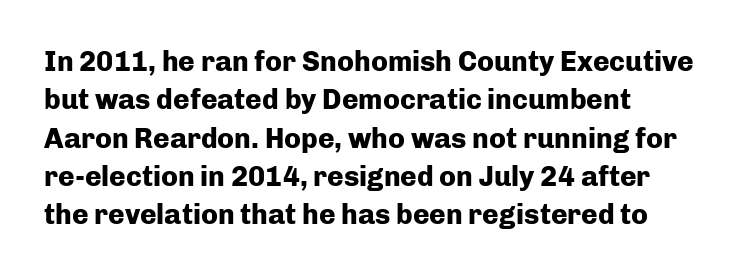
A typesetter would call this zero additional tracking. Bare-footed words on every line. The rag falls on the right side of this text block. Note: no serifs on the glyphs.
